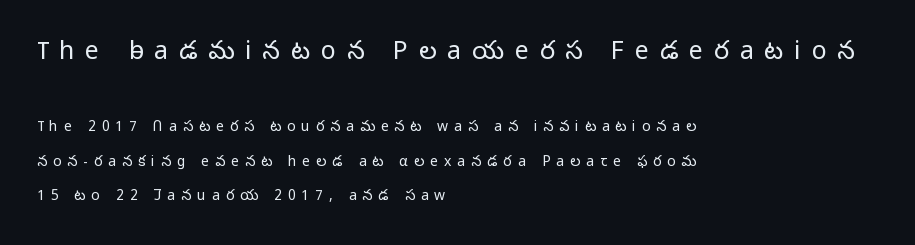
{"italic": "no", "bold": "no", "underline": "no", "align": "left", "line_spacing": "loose", "line_spacing_ratio": 2.46, "letter_spacing": "wide", "letter_spacing_em": 0.43, "larger_block": "first", "size_ratio": 1.79, "glyph_px": 25}
